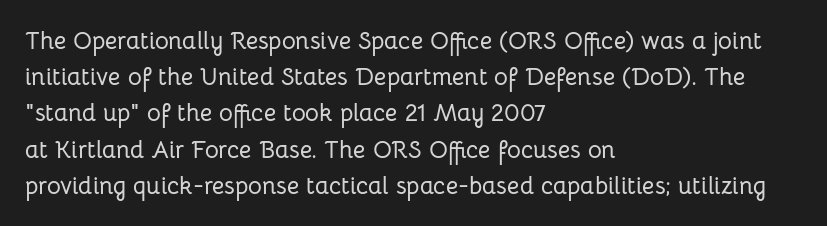
{"italic": "no", "underline": "no", "align": "left", "line_spacing": "normal", "line_spacing_ratio": 1.51, "letter_spacing": "normal", "letter_spacing_em": 0.0, "glyph_px": 24}
